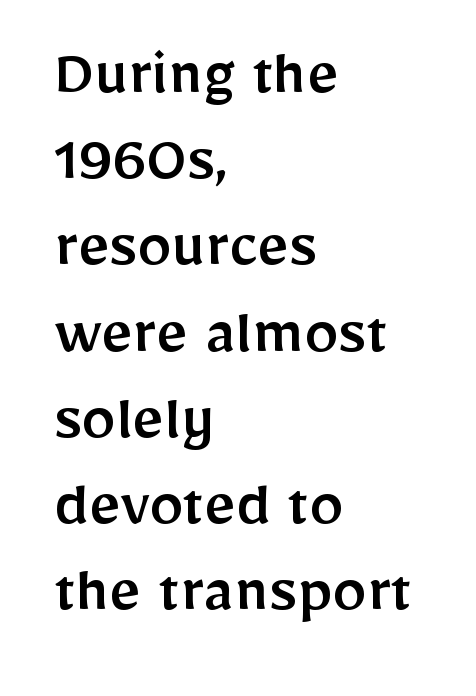
{"serif": "no", "italic": "no", "width": "normal", "stroke_contrast": "low", "x_height": "medium", "monospaced": "no", "underline": "no", "align": "left", "line_spacing": "normal", "line_spacing_ratio": 1.25, "letter_spacing": "normal", "letter_spacing_em": 0.0, "glyph_px": 69}
